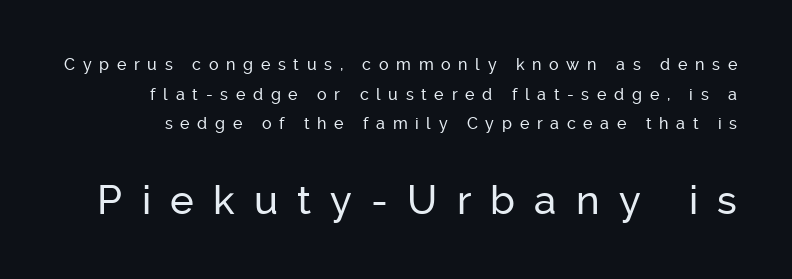
Q: Is the text italic (slanted)? A: No, it is upright.
Q: Is the typeface a serif or a sans-serif typeface? A: Sans-serif.
Q: Is the text underlined? A: No.
Q: Is the spacing between letters normal or unusually wide? A: Unusually wide.
Q: Which block of text is set in a larger size, the first (top) or the second (bottom)? A: The second (bottom) one.
Q: Width (condensed, normal, or wide)? A: Normal.
Q: Stroke contrast? A: Low.
Q: x-height? A: Medium.
Q: Monospaced? A: No.
